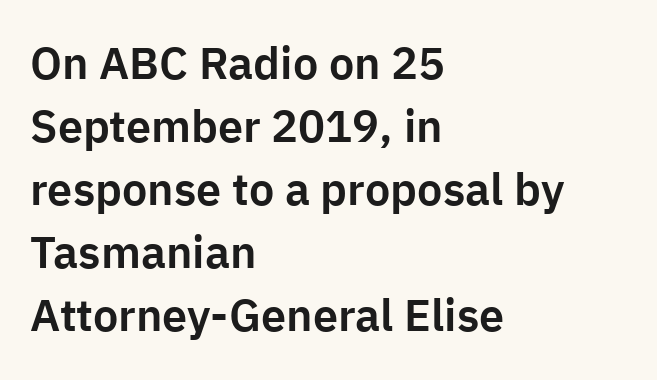
The image shows 45 px sans-serif type, upright; set left-aligned, normal line spacing (1.4x), normal letter spacing, not underlined; low stroke contrast and a medium x-height.
